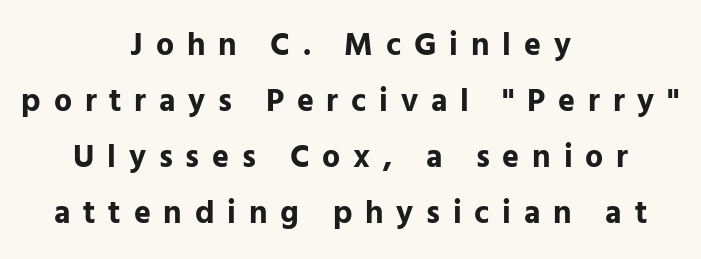
A typesetter would label this face a sans. These lines carry a lot of weight — the face is fully bold. Short and long lines alike share a common midpoint. The baseline area is clear. The font's upright variant was chosen for this text. A typesetter would call this proportional, since set widths differ per character.
